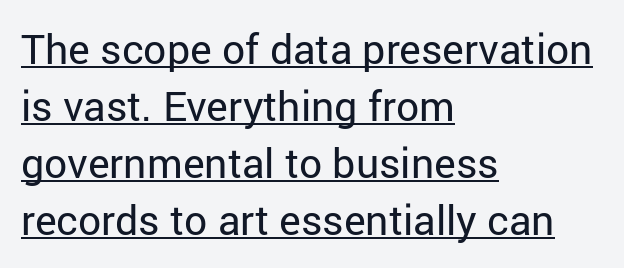
Q: Is the text bold? A: No.
Q: Is the text italic (slanted)? A: No, it is upright.
Q: Is the typeface a serif or a sans-serif typeface? A: Sans-serif.
Q: Is the text underlined? A: Yes.
Q: How is the paragraph aligned? A: Left-aligned.
Q: Is the spacing between letters normal or unusually wide? A: Normal.
Q: Is the spacing between lines tight, normal or loose? A: Normal.
Q: Width (condensed, normal, or wide)? A: Normal.
Q: Stroke contrast? A: Low.
Q: x-height? A: Medium.
Q: Monospaced? A: No.
